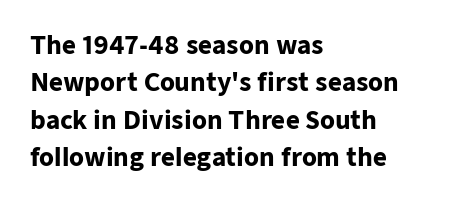
{"italic": "no", "bold": "yes", "underline": "no", "align": "left", "line_spacing": "normal", "line_spacing_ratio": 1.56, "letter_spacing": "normal", "letter_spacing_em": 0.0, "glyph_px": 24}
